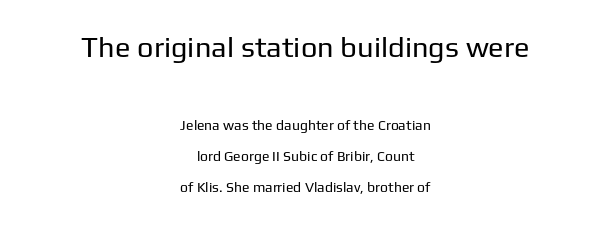
Stems here are at most as thick as an everyday book face. The rendering uses natural spacing where letterforms have individual widths. Each line is balanced around a shared central axis. The rendering shrinks the type as you move from the upper chunk to the lower.
